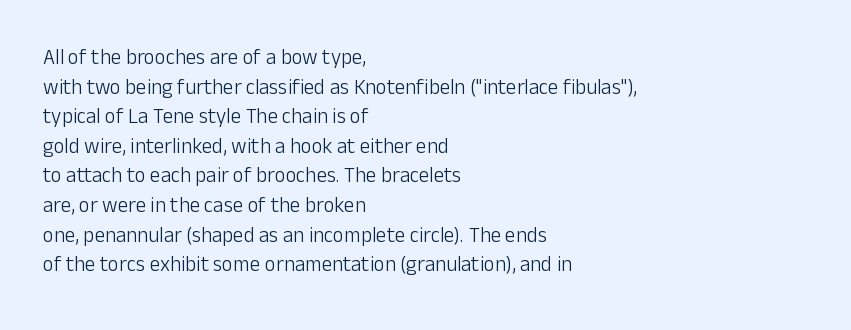
Q: Is the text bold? A: No.
Q: Is the text italic (slanted)? A: No, it is upright.
Q: Is the text underlined? A: No.
Q: How is the paragraph aligned? A: Left-aligned.
Q: Is the spacing between letters normal or unusually wide? A: Normal.
Q: Is the spacing between lines tight, normal or loose? A: Normal.
